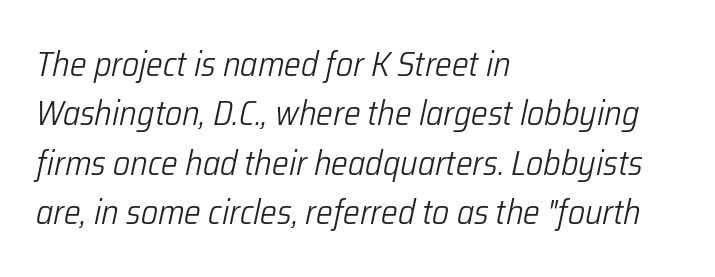
The image shows 35 px light, condensed type, italic (leaning right); set left-aligned, normal line spacing (1.41x), normal letter spacing, not underlined; low stroke contrast and a medium x-height.
